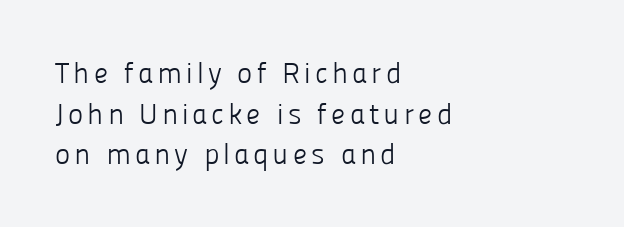
The image shows 29 px light sans-serif type, upright; set left-aligned, normal line spacing (1.4x), not underlined; low stroke contrast and a medium x-height.
